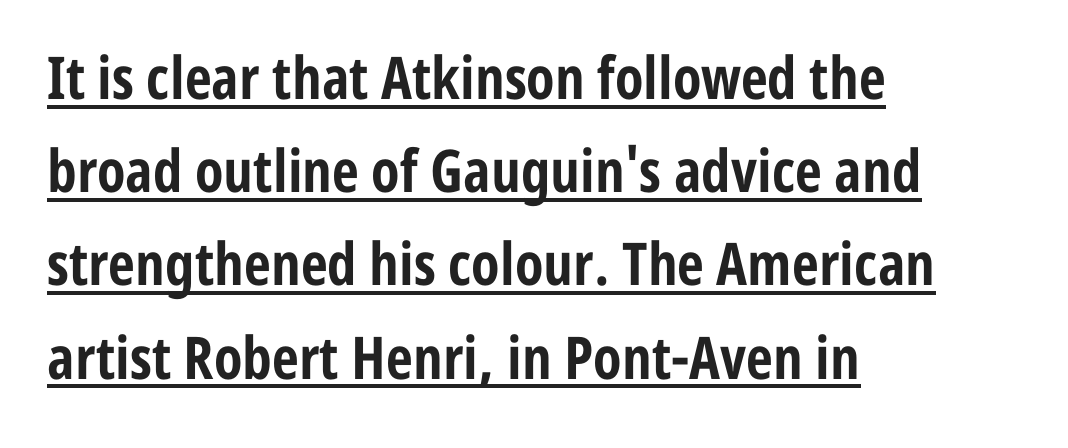
{"serif": "no", "italic": "no", "bold": "yes", "weight": "bold", "width": "condensed", "stroke_contrast": "low", "x_height": "medium", "monospaced": "no", "underline": "yes", "align": "left", "line_spacing": "normal", "line_spacing_ratio": 1.58, "letter_spacing": "normal", "letter_spacing_em": 0.0, "glyph_px": 59}
